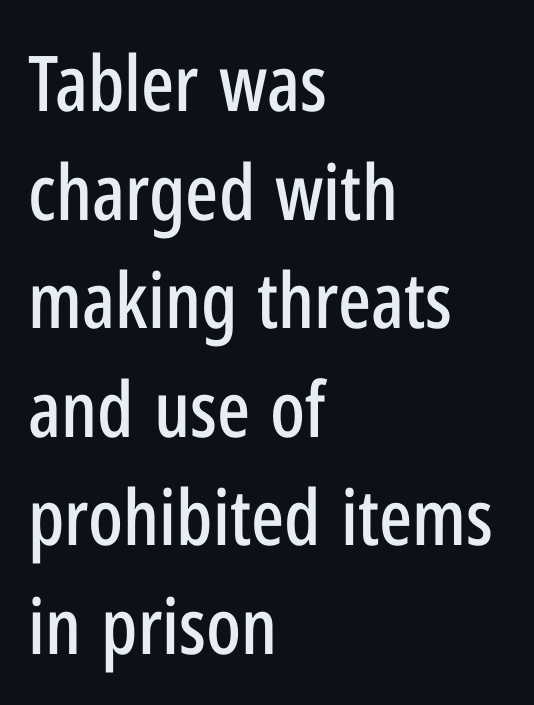
Quick note: interline space is typical. Examine the stroke ends and you'll find no serifs. The space directly below the letters is spotless. These lines are rendered in a variable-pitch font. A student would call this left alignment; a typographer would say flush left, rag right.
